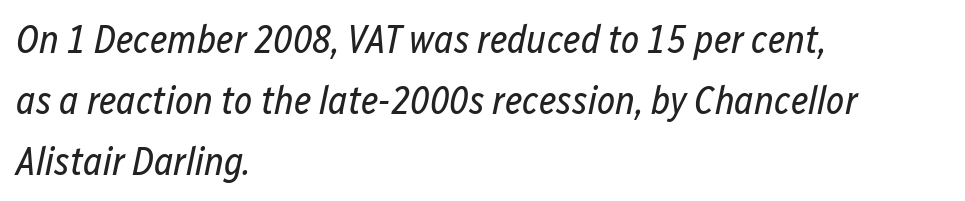
Horizontally, the lines are justified to the leading edge only. Spacing verdict: proportional, widths tailored to each character. Weight: not bold — regular or lighter. A clean baseline with only descenders dipping below it. Leading matches the norm, producing a regular column. Every character sits at an angle, as italics do.
